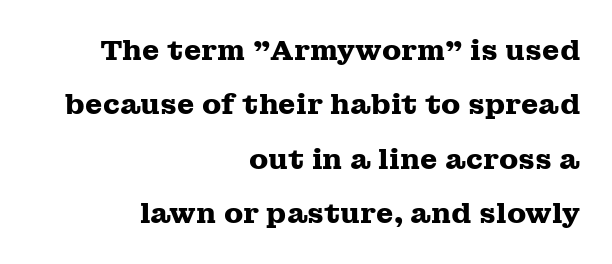
The image shows 28 px heavy, wide serif type, upright; set right-aligned, loose line spacing (1.94x), normal letter spacing, not underlined; medium stroke contrast and a medium x-height.
